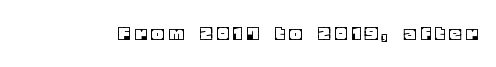
Any mark beneath the type? The region is blank. Rendered with straight, roman letterforms. Each word looks stretched out because of the extra space between its letters.
